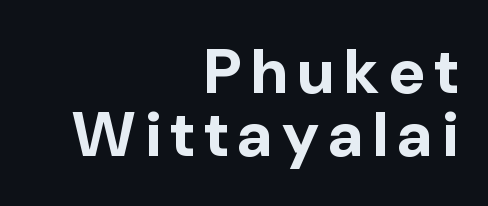
{"serif": "no", "italic": "no", "bold": "yes", "weight": "bold", "width": "normal", "stroke_contrast": "low", "x_height": "medium", "monospaced": "no", "underline": "no", "align": "right", "line_spacing": "tight", "line_spacing_ratio": 1.0, "glyph_px": 63}
